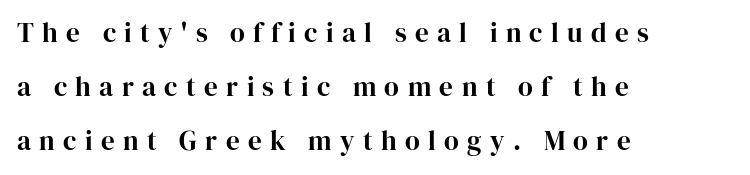
The image shows 27 px text type, upright; set left-aligned, loose line spacing (2.0x), unusually wide letter spacing (+0.31 em), not underlined.
